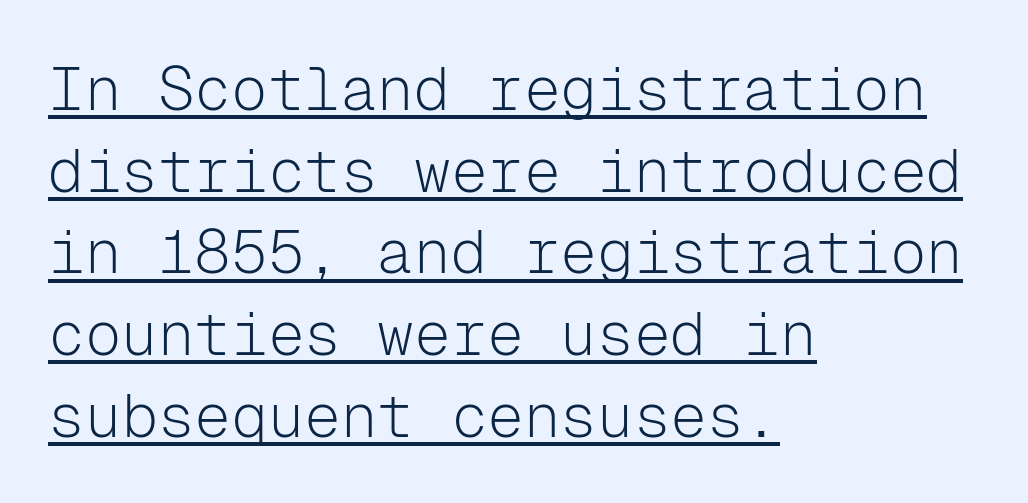
A student would call this left alignment; a typographer would say flush left, rag right. The letterforms sit at book weight or below. Like a heading marked for emphasis, these lines bear an underscore. These lines are composed in type without serifs. Each letter, wide or thin by design, is forced into the same width here. It's the straight-up-and-down kind of type.
